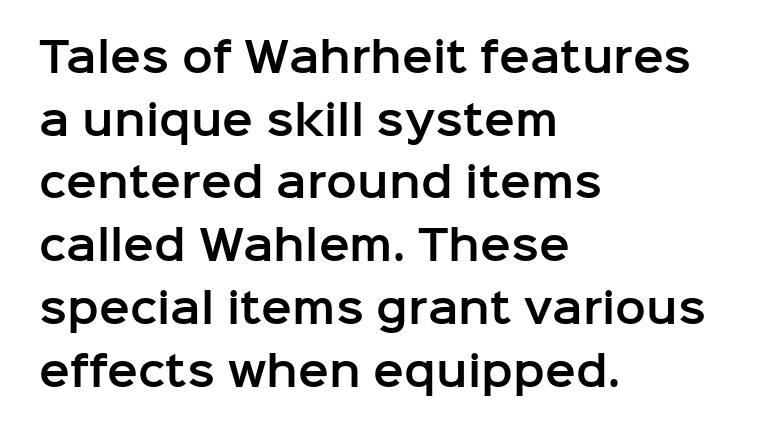
Is the block centered? No — it sits flush against the left margin. A typesetter would call this proportional, since set widths differ per character. This rendering leaves character spacing at its baseline value. Has an underline been added? It has not. Note: no serifs on the glyphs. Is there much room between lines? A standard amount, neither cramped nor airy.
